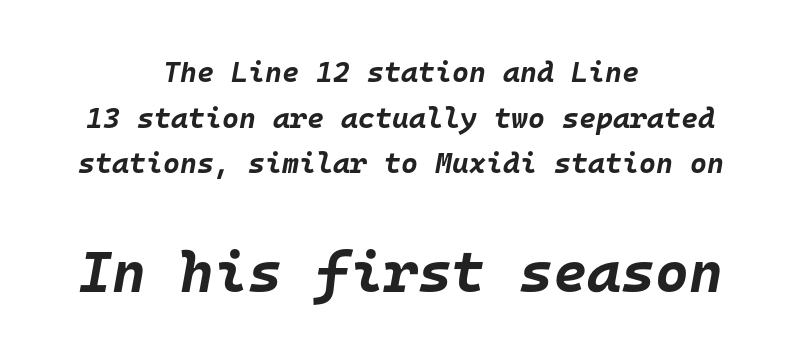
{"italic": "yes", "lean": "right", "slant_degrees": 10, "bold": "yes", "weight": "bold", "width": "normal", "stroke_contrast": "low", "x_height": "large", "monospaced": "yes", "underline": "no", "align": "center", "line_spacing": "normal", "line_spacing_ratio": 1.57, "letter_spacing": "normal", "letter_spacing_em": 0.0, "larger_block": "second", "size_ratio": 2.0, "glyph_px": 58}
